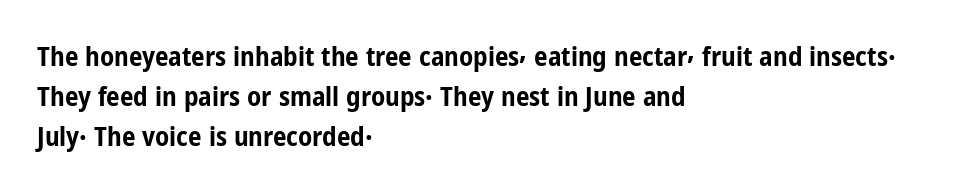
Q: Is the text bold? A: Yes.
Q: Is the text italic (slanted)? A: No, it is upright.
Q: Is the text underlined? A: No.
Q: How is the paragraph aligned? A: Left-aligned.
Q: Is the spacing between letters normal or unusually wide? A: Normal.
Q: Is the spacing between lines tight, normal or loose? A: Normal.
